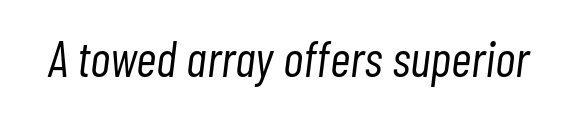
The image shows 50 px light, condensed type, italic (leaning right); set normal letter spacing, not underlined; low stroke contrast and a medium x-height.
